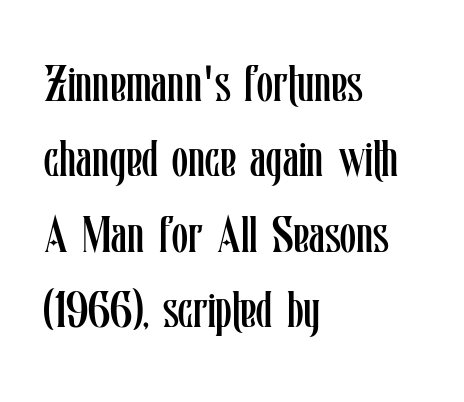
Does the leading feel generous? No, just average. The tracking reads as untouched default to a designer's eye. Descenders are the only things crossing below the line. Teacher's note: observe the even left margin — that is flush-left alignment. The lettering holds an erect, upright posture throughout.
